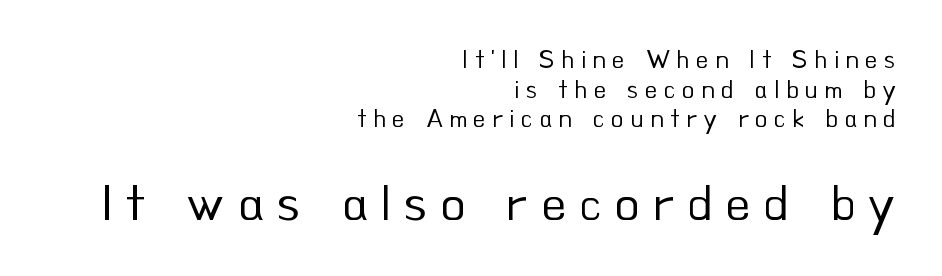
The image shows 52 px regular-weight sans-serif type, upright; set right-aligned, tight line spacing (1.14x), unusually wide letter spacing (+0.24 em), not underlined; the second (bottom) block is 2.0x larger; low stroke contrast and a small x-height.
